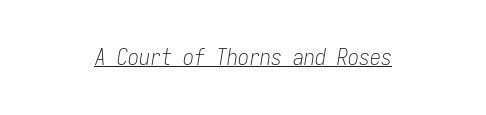
{"italic": "yes", "lean": "right", "slant_degrees": 9, "bold": "no", "underline": "yes", "align": "center", "letter_spacing": "normal", "letter_spacing_em": 0.0, "glyph_px": 22}
